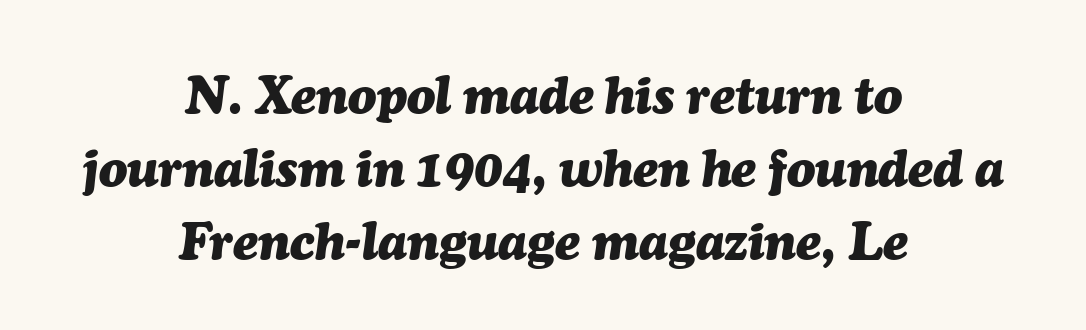
The image shows 52 px heavy type, italic (leaning right); set centered, normal line spacing (1.4x), normal letter spacing, not underlined; medium stroke contrast and a medium x-height.
